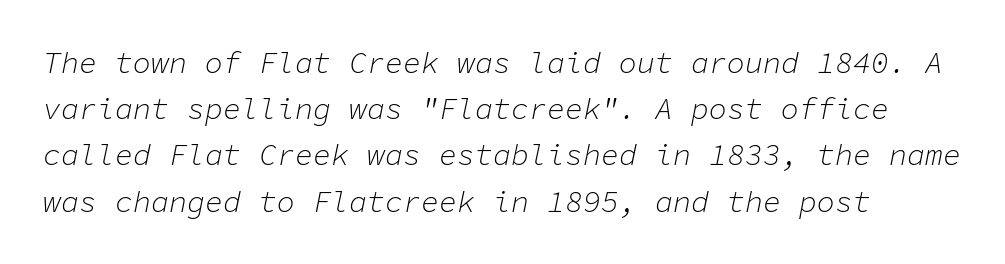
Compared with typical body copy, the letter spacing here is the same. Stroke mass is kept to a normal reading level or below. Think of a typewriter: that constant character pitch is what you see here. Line spacing here is normal. The passage shown leans; its letterforms are oblique. Descenders hang freely into open space.
